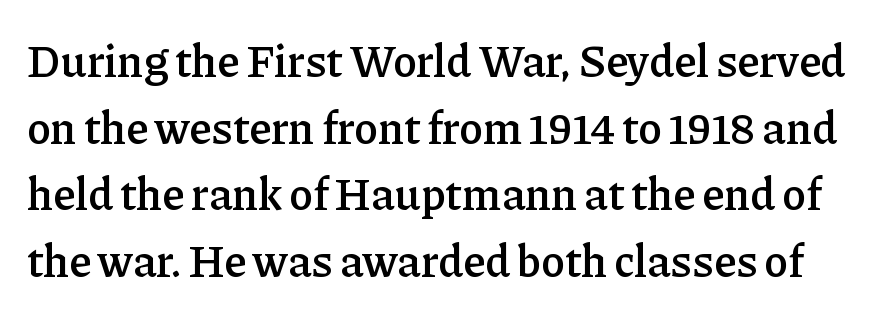
Q: Is the text bold? A: Semi-bold.
Q: Is the text italic (slanted)? A: No, it is upright.
Q: Is the typeface a serif or a sans-serif typeface? A: Serif.
Q: Is the text underlined? A: No.
Q: Is the spacing between letters normal or unusually wide? A: Normal.
Q: Is the spacing between lines tight, normal or loose? A: Normal.
Q: Width (condensed, normal, or wide)? A: Normal.
Q: Stroke contrast? A: Low.
Q: x-height? A: Medium.
Q: Monospaced? A: No.
